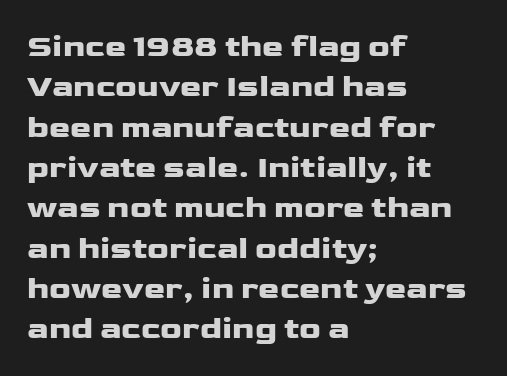
The image shows 32 px heavy, wide sans-serif type, upright; set left-aligned, normal line spacing (1.26x), normal letter spacing, not underlined; low stroke contrast and a medium x-height.
